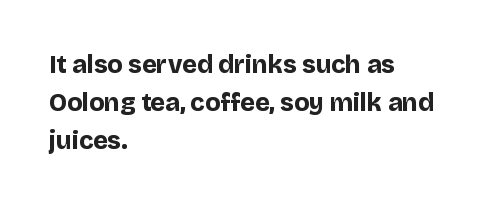
The image shows 25 px bold type, upright; set left-aligned, normal line spacing (1.53x), normal letter spacing, not underlined.
